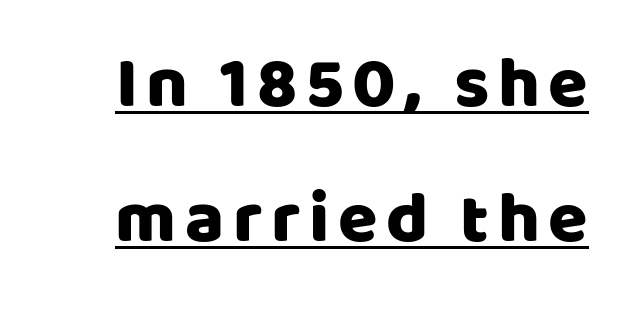
The image shows 72 px sans-serif type, upright; set right-aligned, line spacing 1.88x, underlined; low stroke contrast and a large x-height.
